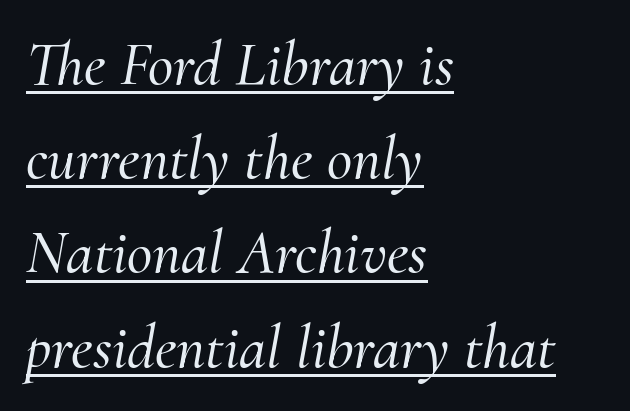
Is there much room between lines? A standard amount, neither cramped nor airy. Alignment: flush left. This sample carries an underscore along the baseline area. Look at the bottom of the vertical strokes: they flare into serifs here. The glyphs look as if they've been sheared to an angle. The gaps between neighbouring characters are ordinary and unremarkable.
